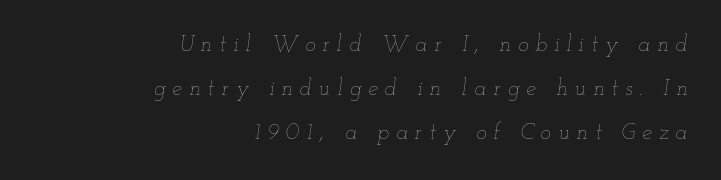
Q: Is the text bold? A: No.
Q: Is the text italic (slanted)? A: Yes, it leans right by about 12 degrees.
Q: Is the text underlined? A: No.
Q: How is the paragraph aligned? A: Right-aligned.
Q: Is the spacing between letters normal or unusually wide? A: Unusually wide.
Q: Is the spacing between lines tight, normal or loose? A: Loose.
